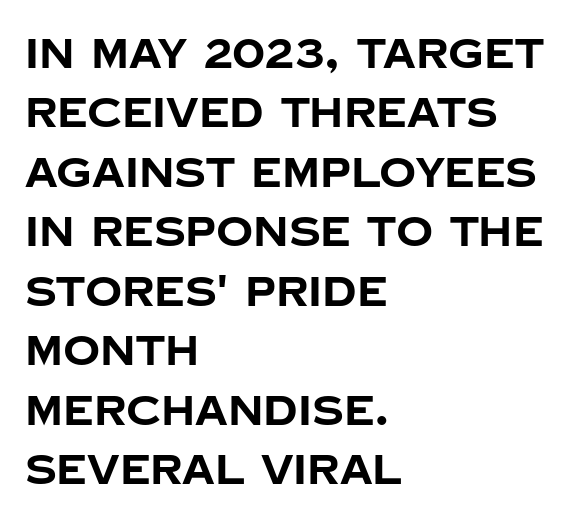
The image shows 41 px bold sans-serif type, upright; set left-aligned, normal line spacing (1.45x), normal letter spacing, not underlined; low stroke contrast and a large x-height.
